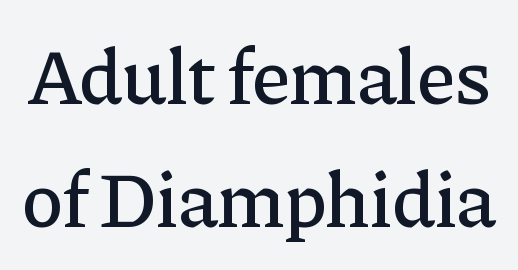
Q: Is the text italic (slanted)? A: No, it is upright.
Q: Is the typeface a serif or a sans-serif typeface? A: Serif.
Q: Is the text underlined? A: No.
Q: Is the spacing between letters normal or unusually wide? A: Normal.
Q: Is the spacing between lines tight, normal or loose? A: Normal.
Q: Width (condensed, normal, or wide)? A: Normal.
Q: Stroke contrast? A: Low.
Q: x-height? A: Medium.
Q: Monospaced? A: No.
